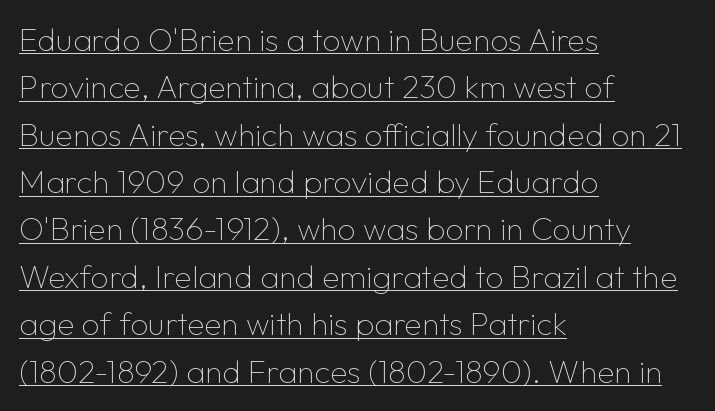
The image shows 32 px thin sans-serif type, upright; set left-aligned, normal line spacing (1.48x), normal letter spacing, underlined; low stroke contrast and a medium x-height.
